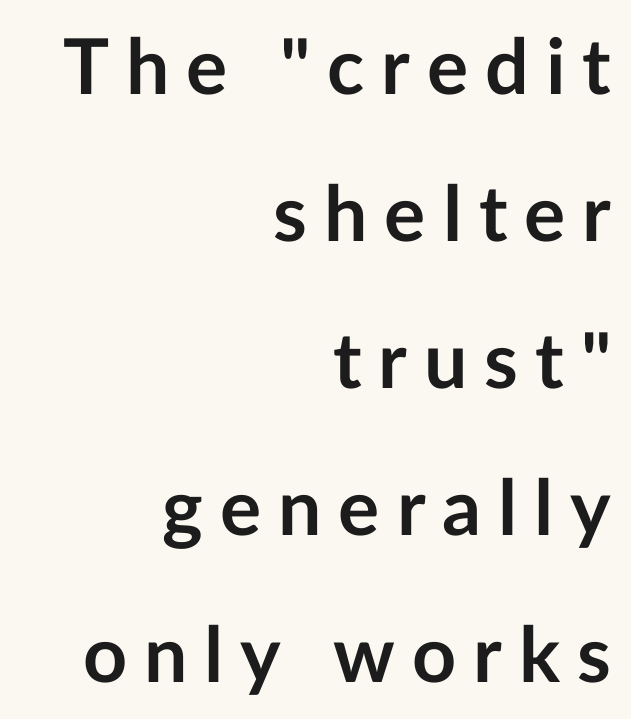
Q: Is the text bold? A: Yes.
Q: Is the text italic (slanted)? A: No, it is upright.
Q: Is the typeface a serif or a sans-serif typeface? A: Sans-serif.
Q: Is the text underlined? A: No.
Q: How is the paragraph aligned? A: Right-aligned.
Q: Is the spacing between letters normal or unusually wide? A: Unusually wide.
Q: Is the spacing between lines tight, normal or loose? A: Loose.
Q: Width (condensed, normal, or wide)? A: Normal.
Q: Stroke contrast? A: Low.
Q: x-height? A: Medium.
Q: Monospaced? A: No.
